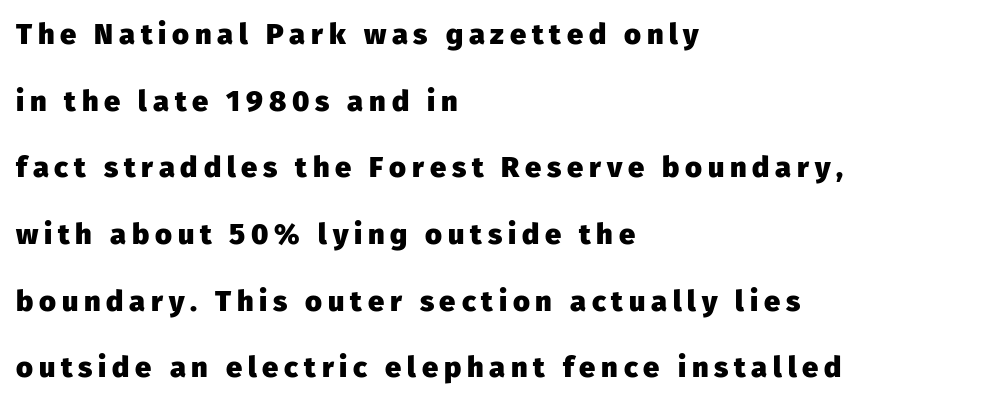
Q: Is the text bold? A: Yes.
Q: Is the text italic (slanted)? A: No, it is upright.
Q: Is the typeface a serif or a sans-serif typeface? A: Sans-serif.
Q: Is the text underlined? A: No.
Q: How is the paragraph aligned? A: Left-aligned.
Q: Is the spacing between letters normal or unusually wide? A: Unusually wide.
Q: Is the spacing between lines tight, normal or loose? A: Loose.
Q: Width (condensed, normal, or wide)? A: Normal.
Q: Stroke contrast? A: Low.
Q: x-height? A: Medium.
Q: Monospaced? A: No.
